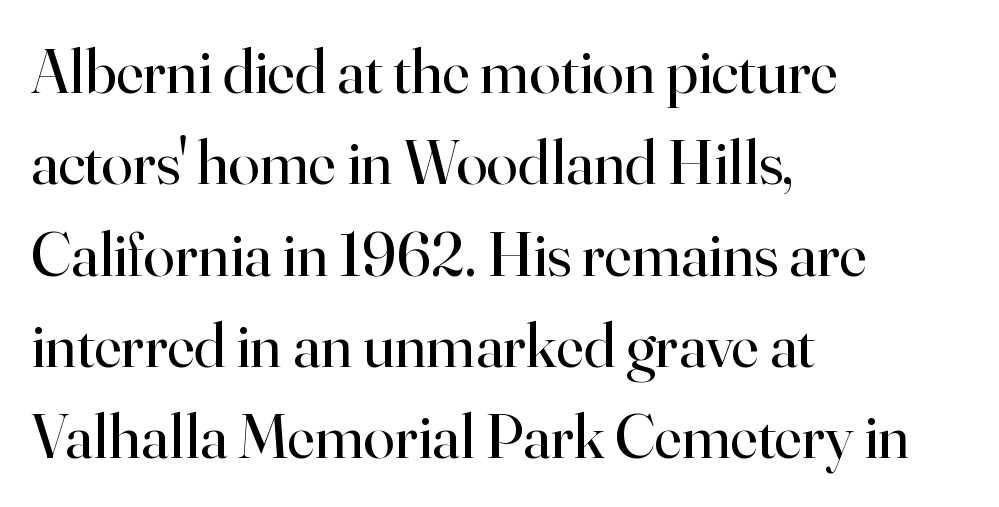
Weight: regular or lighter. Little horizontal feet cap the strokes, marking this as serif type. It's the straight-up-and-down kind of type. Think of a printed novel: that variable character pitch is what you see here. There is no visible air inserted between adjacent glyphs. The vertical gap from one line to the next is medium.
